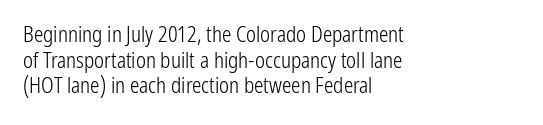
Does extra space separate the letters? No, they use regular spacing. The passage is arranged the way most books set body copy — flush left. The area under the type is left untouched. The face looks like a standard text weight, possibly lighter. Notice how the stems are strictly vertical — no italics here.
